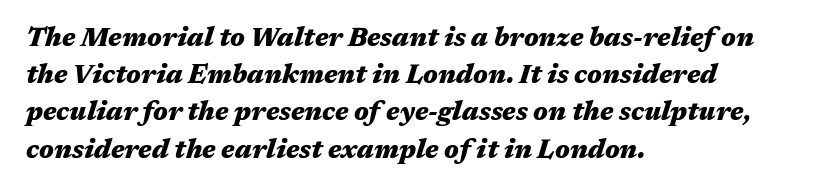
The image shows 26 px bold type, italic (leaning right); set left-aligned, normal line spacing (1.43x), normal letter spacing, not underlined.
